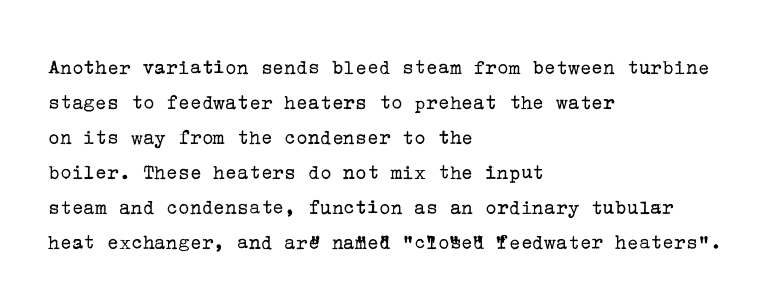
Every stem runs plumb, perpendicular to the baseline. Ink coverage per letter is moderate at most. Does extra space separate the letters? No, they use regular spacing. Line starts are locked; line ends wander. If you measured baseline to baseline, you'd find a middling distance.
